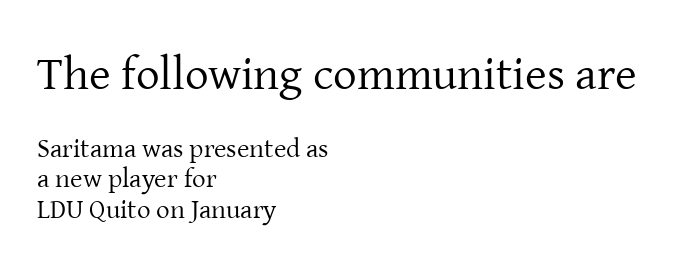
Horizontally, the lines are justified to the leading edge only. The font family rendered here belongs to the serif group. Rendered with straight, roman letterforms. Size contrast runs from large at the top to small at the bottom. Standard letterfit; no display-style spreading of the glyphs.
